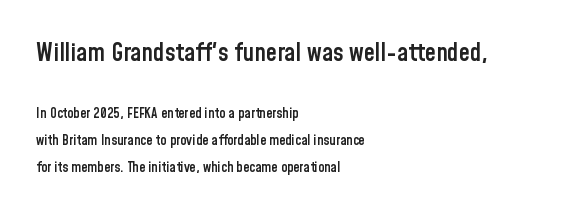
The image shows 25 px text type, upright; set left-aligned, loose line spacing (1.93x), normal letter spacing, not underlined; the first (top) block is 1.79x larger.
